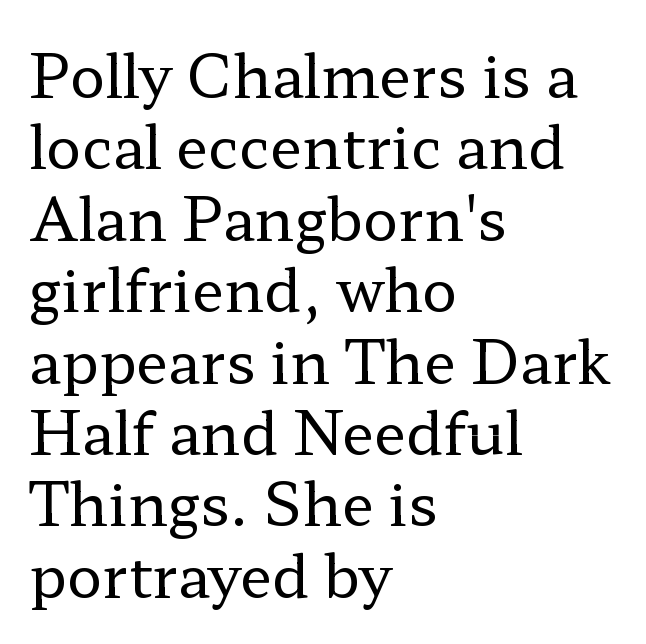
Q: Is the text bold? A: No.
Q: Is the text italic (slanted)? A: No, it is upright.
Q: Is the typeface a serif or a sans-serif typeface? A: Serif.
Q: Is the text underlined? A: No.
Q: How is the paragraph aligned? A: Left-aligned.
Q: Is the spacing between letters normal or unusually wide? A: Normal.
Q: Width (condensed, normal, or wide)? A: Wide.
Q: Stroke contrast? A: Low.
Q: x-height? A: Medium.
Q: Monospaced? A: No.
